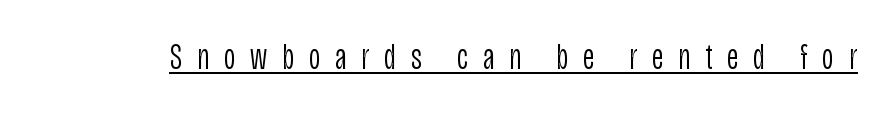
{"serif": "no", "italic": "no", "bold": "no", "weight": "light", "width": "condensed", "stroke_contrast": "low", "x_height": "large", "monospaced": "no", "underline": "yes", "letter_spacing": "wide", "letter_spacing_em": 0.41, "glyph_px": 36}
